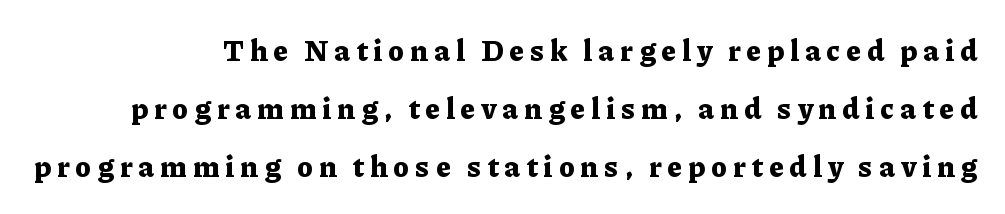
The image shows 29 px bold serif type, upright; set right-aligned, loose line spacing (2.0x), unusually wide letter spacing (+0.2 em), not underlined; low stroke contrast and a medium x-height.
